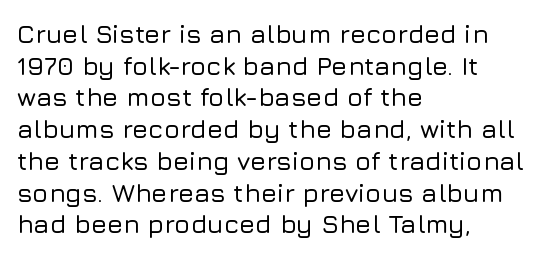
Q: Is the text italic (slanted)? A: No, it is upright.
Q: Is the text underlined? A: No.
Q: How is the paragraph aligned? A: Left-aligned.
Q: Is the spacing between letters normal or unusually wide? A: Normal.
